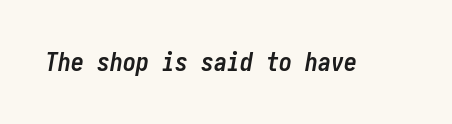
The image shows 26 px bold type, italic (leaning right); set normal letter spacing, not underlined.
